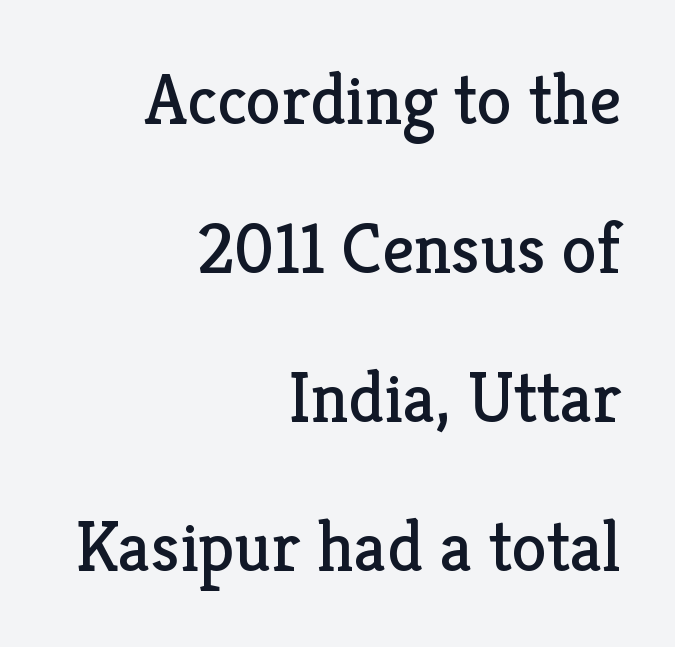
Q: Is the text bold? A: No.
Q: Is the text italic (slanted)? A: No, it is upright.
Q: Is the typeface a serif or a sans-serif typeface? A: Serif.
Q: Is the text underlined? A: No.
Q: How is the paragraph aligned? A: Right-aligned.
Q: Is the spacing between letters normal or unusually wide? A: Normal.
Q: Is the spacing between lines tight, normal or loose? A: Loose.
Q: Width (condensed, normal, or wide)? A: Normal.
Q: Stroke contrast? A: Low.
Q: x-height? A: Medium.
Q: Monospaced? A: No.
